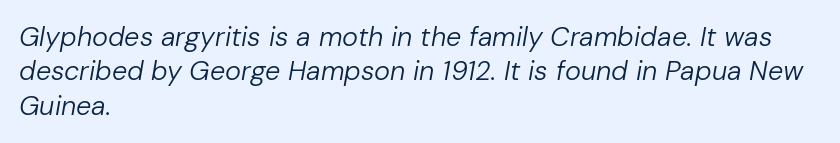
{"italic": "yes", "lean": "right", "slant_degrees": 10, "bold": "no", "underline": "no", "align": "left", "line_spacing": "normal", "line_spacing_ratio": 1.27, "letter_spacing": "normal", "letter_spacing_em": 0.0, "glyph_px": 27}
